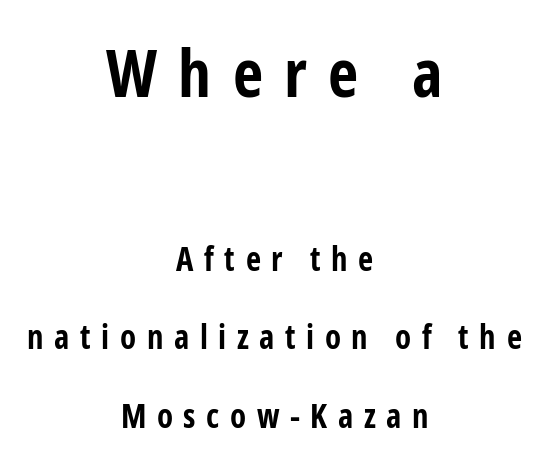
The image shows 66 px bold, condensed sans-serif type, upright; set centered, loose line spacing (2.37x), unusually wide letter spacing (+0.32 em), not underlined; the first (top) block is 2.0x larger; low stroke contrast and a medium x-height.
